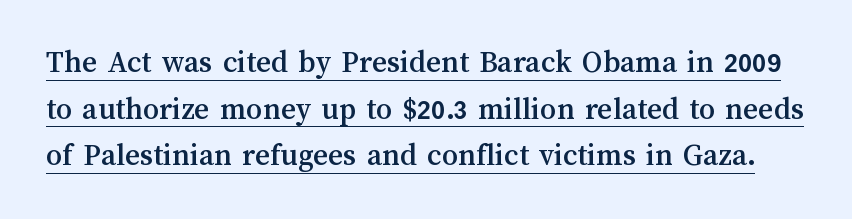
{"italic": "no", "width": "normal", "stroke_contrast": "medium", "x_height": "medium", "monospaced": "no", "underline": "yes", "line_spacing": "normal", "line_spacing_ratio": 1.46, "letter_spacing": "normal", "letter_spacing_em": 0.0, "glyph_px": 32}
